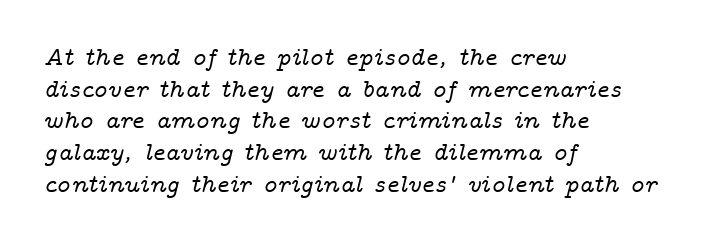
{"italic": "yes", "lean": "right", "slant_degrees": 14, "underline": "no", "align": "left", "line_spacing": "normal", "line_spacing_ratio": 1.27, "letter_spacing": "normal", "letter_spacing_em": 0.0, "glyph_px": 25}
